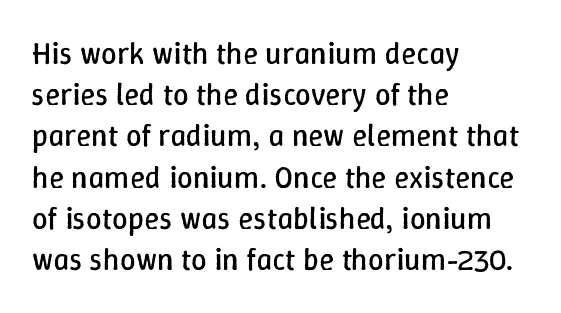
The image shows 31 px regular-weight type, upright; set left-aligned, normal line spacing (1.33x), normal letter spacing, not underlined; low stroke contrast and a medium x-height.
